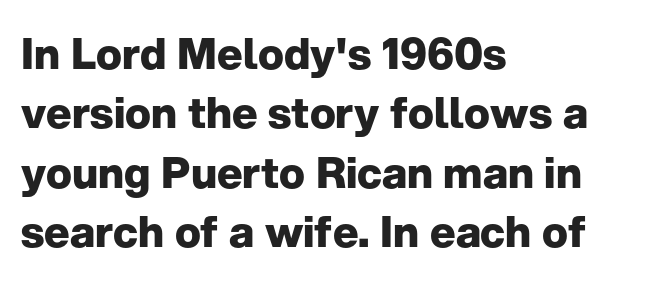
Pretty heavy lettering here — definitely bold. Any mark beneath the type? The region is blank. Nope, no serifs anywhere on these letters. Looks like regular typesetting: each glyph gets only the width it needs. What stands out about the letter spacing? Nothing — it is the standard amount.
